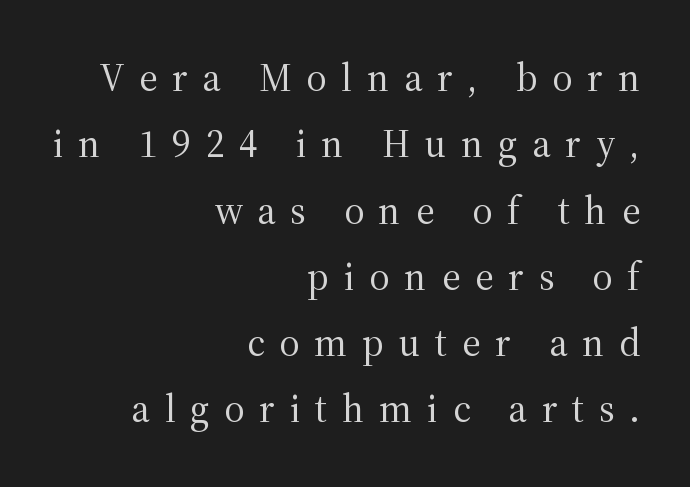
The image shows 39 px regular-weight serif type, upright; set right-aligned, normal line spacing (1.7x), unusually wide letter spacing (+0.38 em), not underlined; medium stroke contrast and a medium x-height.
